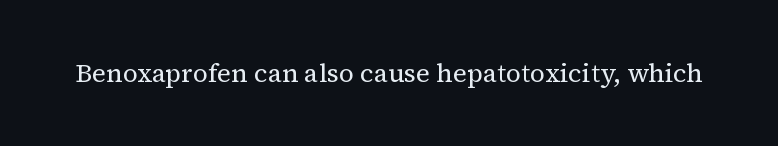
Q: Is the text bold? A: No.
Q: Is the text italic (slanted)? A: No, it is upright.
Q: Is the text underlined? A: No.
Q: Is the spacing between letters normal or unusually wide? A: Normal.
